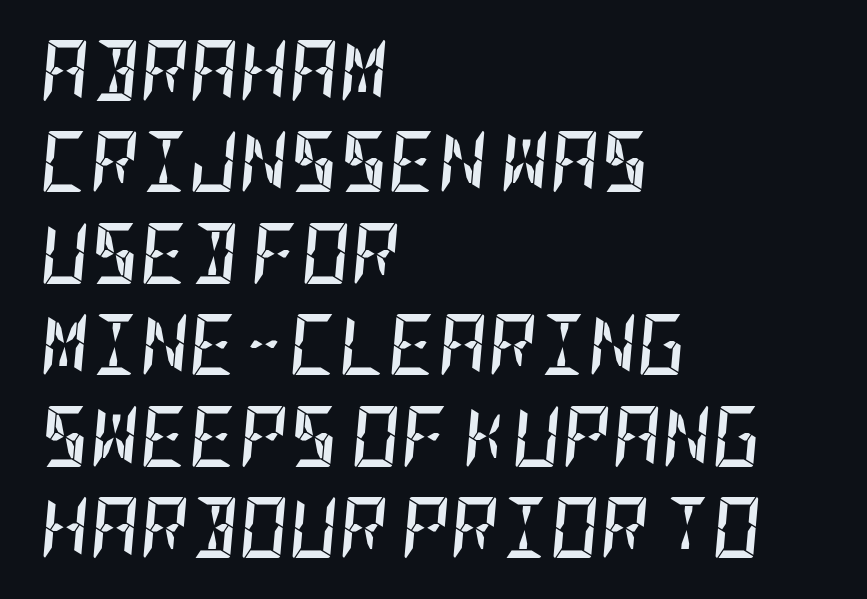
Q: Is the text bold? A: Yes.
Q: Is the text italic (slanted)? A: Yes, it leans right by about 5 degrees.
Q: Is the text underlined? A: No.
Q: How is the paragraph aligned? A: Left-aligned.
Q: Is the spacing between letters normal or unusually wide? A: Normal.
Q: Is the spacing between lines tight, normal or loose? A: Normal.
Q: Width (condensed, normal, or wide)? A: Condensed.
Q: Stroke contrast? A: Low.
Q: x-height? A: Large.
